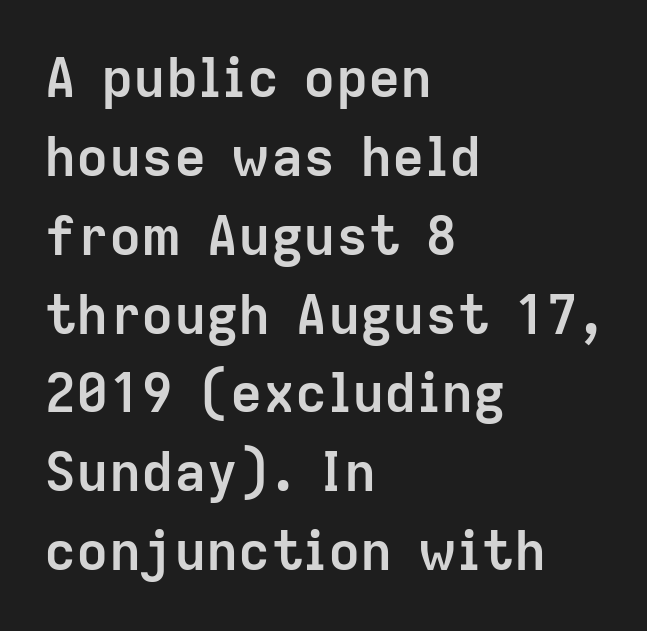
The image shows 54 px semibold sans-serif type, upright; set left-aligned, normal line spacing (1.46x), normal letter spacing, not underlined; low stroke contrast and a medium x-height.
